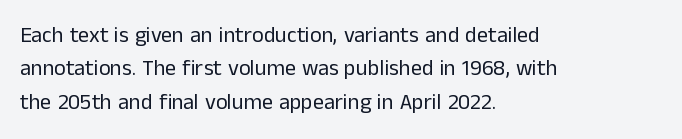
{"italic": "no", "bold": "no", "underline": "no", "align": "left", "line_spacing": "normal", "line_spacing_ratio": 1.52, "letter_spacing": "normal", "letter_spacing_em": 0.0, "glyph_px": 22}
